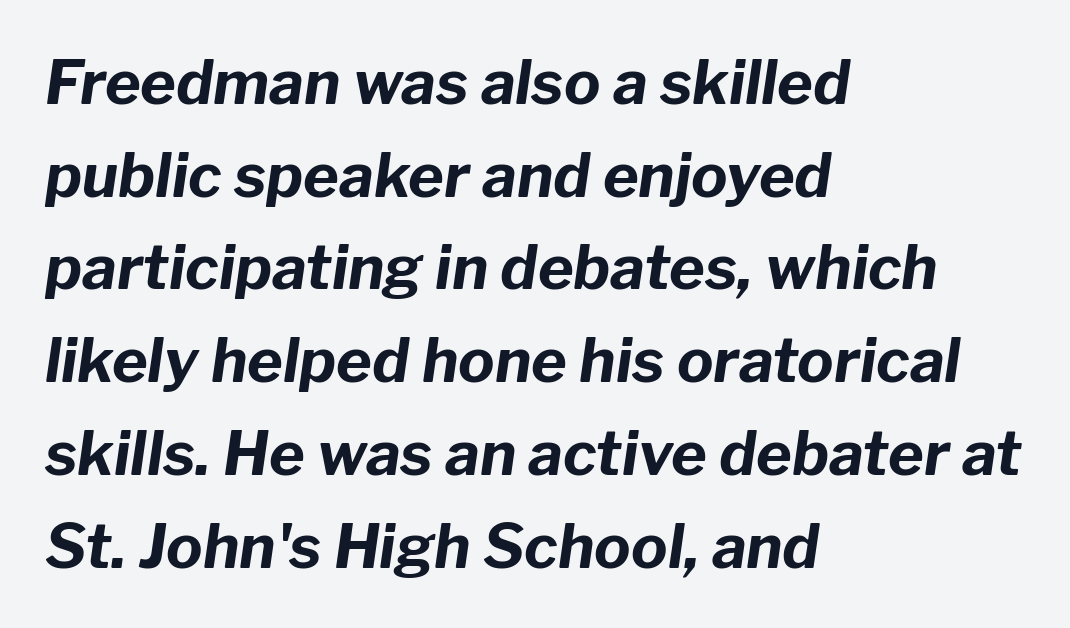
{"italic": "yes", "lean": "right", "slant_degrees": 8, "bold": "yes", "weight": "bold", "width": "normal", "stroke_contrast": "low", "x_height": "medium", "monospaced": "no", "underline": "no", "align": "left", "line_spacing": "normal", "line_spacing_ratio": 1.52, "letter_spacing": "normal", "letter_spacing_em": 0.0, "glyph_px": 61}
